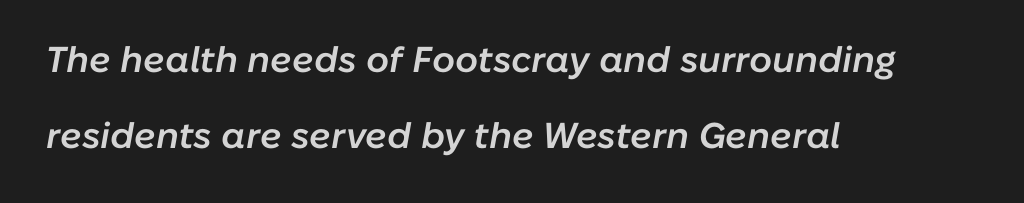
{"italic": "yes", "lean": "right", "slant_degrees": 10, "bold": "semi", "weight": "semibold", "width": "normal", "stroke_contrast": "low", "x_height": "medium", "monospaced": "no", "underline": "no", "align": "left", "line_spacing": "loose", "line_spacing_ratio": 2.12, "letter_spacing": "normal", "letter_spacing_em": 0.0, "glyph_px": 36}
